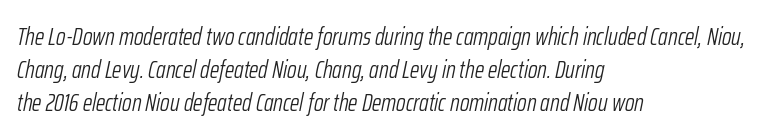
The image shows 24 px text type, italic (leaning right); set left-aligned, normal line spacing (1.38x), normal letter spacing, not underlined.
